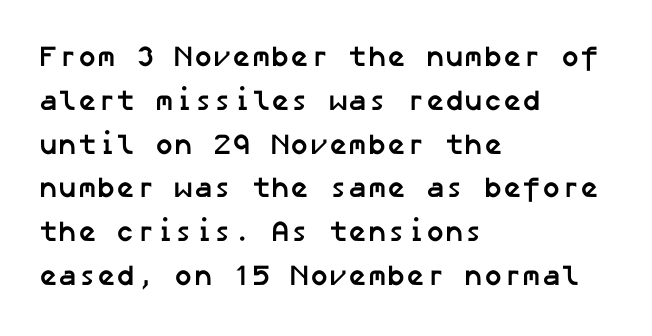
I'd describe the lettering as bold — thick and assertive. Horizontal bands of white between lines are of average thickness. Letters rest on an invisible, unmarked baseline. This rendering employs a face without finishing strokes, i.e., a sans-serif. The rendering keeps characters at their native spacing. Horizontal alignment here is leftward, the default for most running prose.
